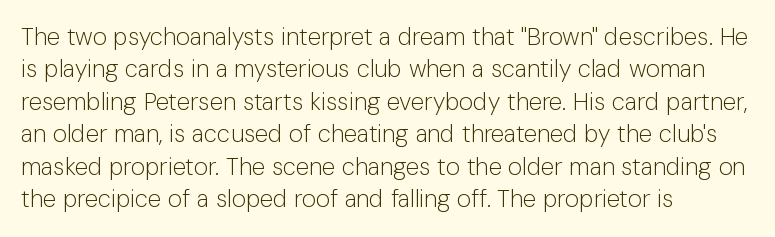
The typesetter chose a ragged-right arrangement here. In terms of letterspacing, this is plain default setting. Descenders hang freely into open space. A typesetter would call this leading conventional body-copy spacing. Stems and bowls with no extra thickness — not bold.
